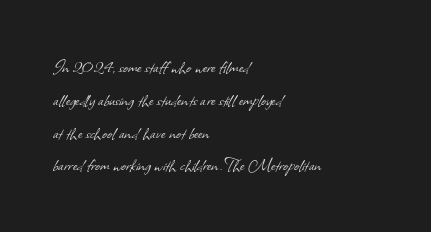
Quick note: underline off. Spacing between characters is what you'd get straight out of the box. Casual observation: everything's shoved over to the left. What's the leading like? Ordinary, nothing unusual. Stroke mass is kept to a normal reading level or below.
